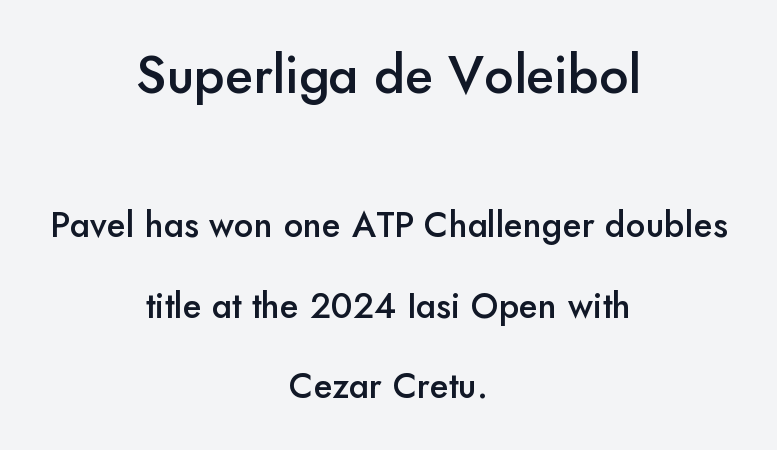
The image shows 52 px semibold sans-serif type, upright; set centered, loose line spacing (2.31x), normal letter spacing, not underlined; the first (top) block is 1.49x larger; low stroke contrast and a small x-height.
